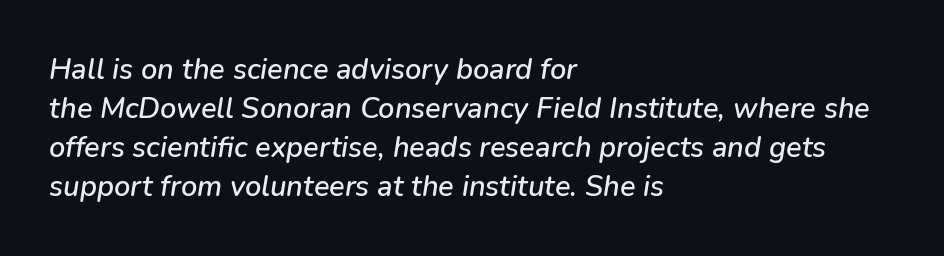
Q: Is the text italic (slanted)? A: Yes, it leans right by about 9 degrees.
Q: Is the text underlined? A: No.
Q: How is the paragraph aligned? A: Left-aligned.
Q: Is the spacing between letters normal or unusually wide? A: Normal.
Q: Is the spacing between lines tight, normal or loose? A: Normal.
Q: Width (condensed, normal, or wide)? A: Normal.
Q: Stroke contrast? A: Low.
Q: x-height? A: Medium.
Q: Monospaced? A: No.
